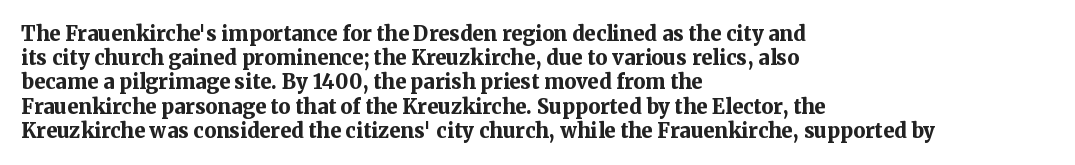
The image shows 20 px bold type, upright; set left-aligned, line spacing 1.21x, normal letter spacing, not underlined.
